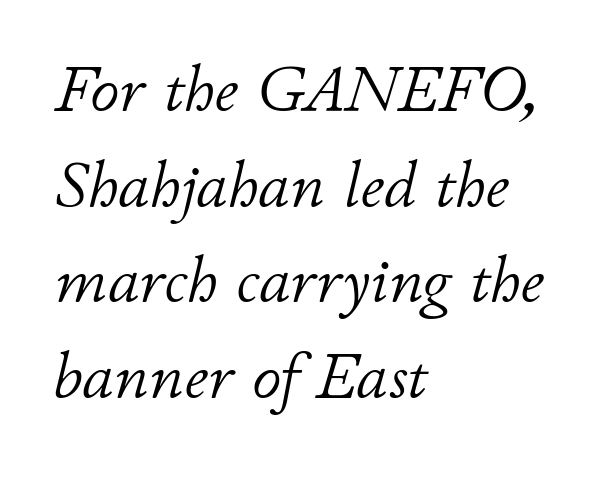
Notice how descenders clear the ascenders below comfortably — that's standard leading. Quick note: underline off. Italic: yes, the glyphs are oblique. Caption: standard tracking, unaltered.
